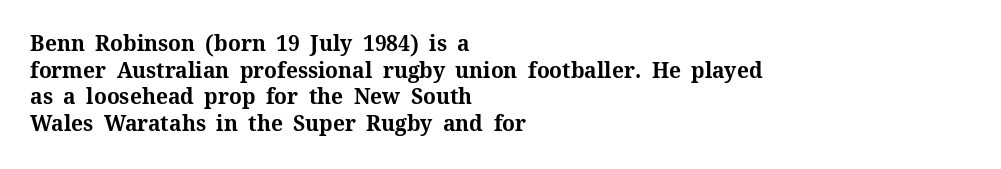
The image shows 21 px bold type, upright; set left-aligned, normal line spacing (1.27x), normal letter spacing, not underlined.
